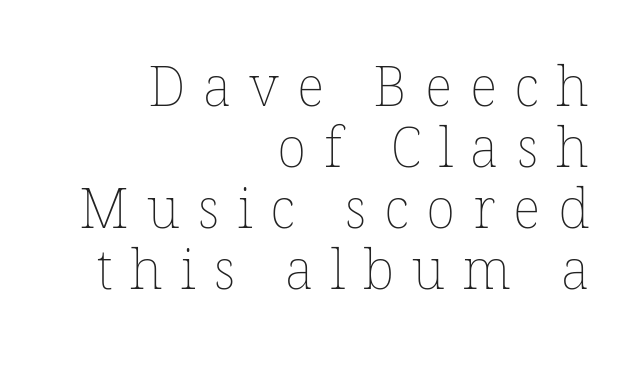
Q: Is the text bold? A: No.
Q: Is the text underlined? A: No.
Q: How is the paragraph aligned? A: Right-aligned.
Q: Is the spacing between letters normal or unusually wide? A: Unusually wide.
Q: Is the spacing between lines tight, normal or loose? A: Tight.
Q: Width (condensed, normal, or wide)? A: Normal.
Q: Stroke contrast? A: Low.
Q: x-height? A: Medium.
Q: Monospaced? A: No.
